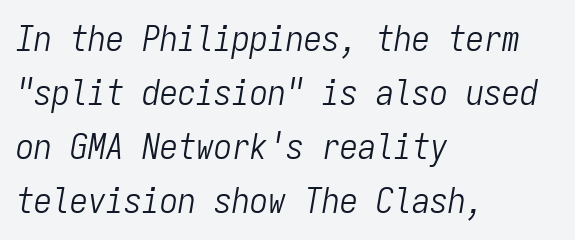
{"italic": "yes", "lean": "right", "slant_degrees": 9, "bold": "no", "weight": "light", "width": "condensed", "stroke_contrast": "low", "x_height": "medium", "monospaced": "yes", "underline": "no", "align": "left", "line_spacing": "normal", "line_spacing_ratio": 1.5, "letter_spacing": "normal", "letter_spacing_em": 0.0, "glyph_px": 36}
